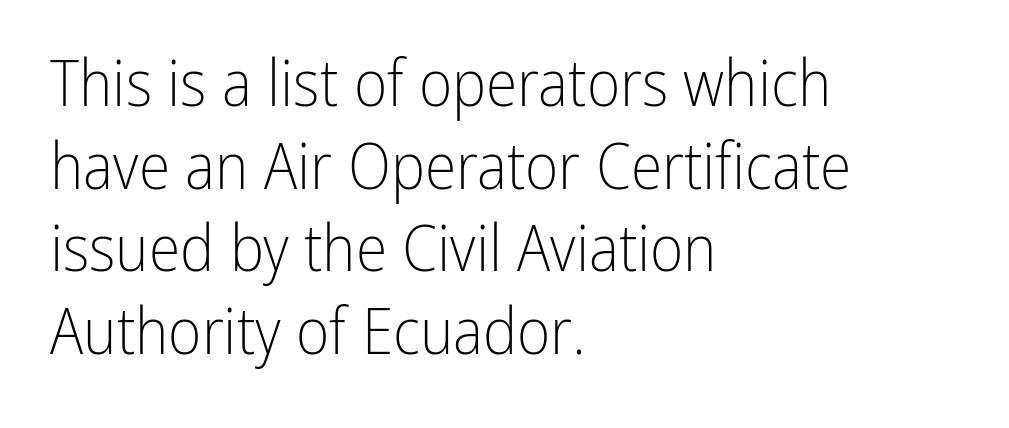
The image shows 64 px light, condensed sans-serif type, upright; set left-aligned, normal line spacing (1.29x), normal letter spacing, not underlined; low stroke contrast and a medium x-height.
